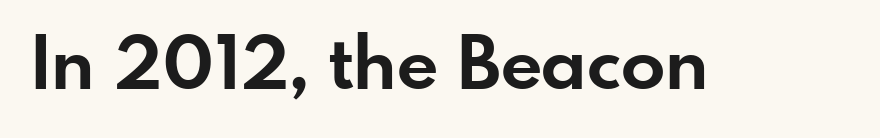
Q: Is the text bold? A: Yes.
Q: Is the text italic (slanted)? A: No, it is upright.
Q: Is the typeface a serif or a sans-serif typeface? A: Sans-serif.
Q: Is the text underlined? A: No.
Q: Is the spacing between letters normal or unusually wide? A: Normal.
Q: Width (condensed, normal, or wide)? A: Normal.
Q: Stroke contrast? A: Low.
Q: x-height? A: Small.
Q: Monospaced? A: No.
